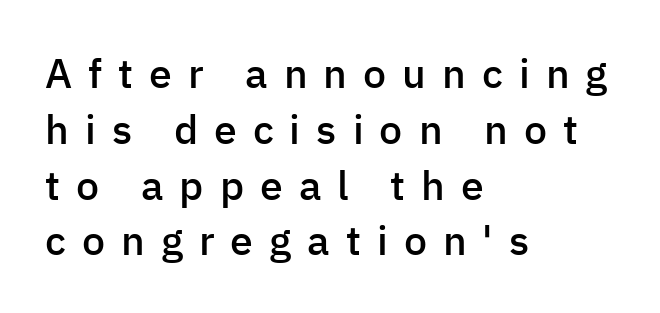
The image shows 41 px semibold sans-serif type, upright; set left-aligned, normal line spacing (1.36x), unusually wide letter spacing (+0.39 em), not underlined; low stroke contrast and a medium x-height.
